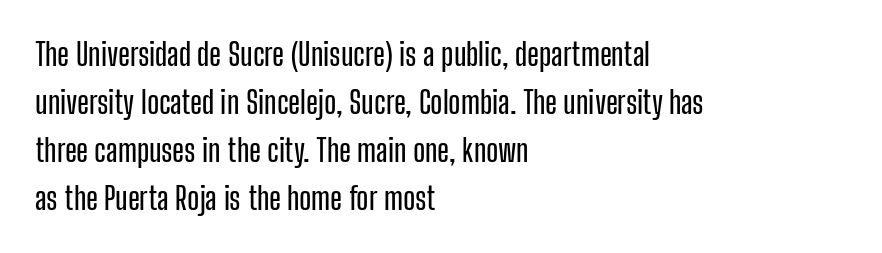
{"serif": "no", "italic": "no", "width": "condensed", "stroke_contrast": "low", "x_height": "medium", "monospaced": "no", "underline": "no", "align": "left", "line_spacing": "normal", "line_spacing_ratio": 1.55, "letter_spacing": "normal", "letter_spacing_em": 0.0, "glyph_px": 31}
